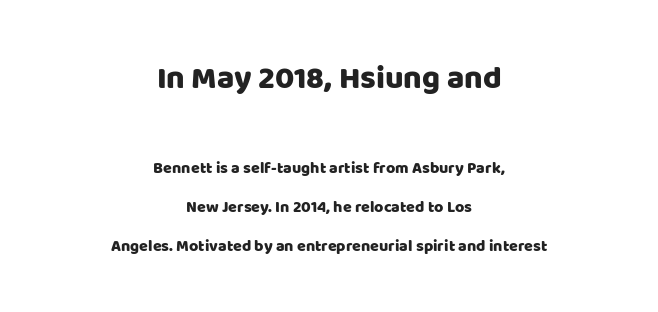
Designer's note — italics off, roman on. Students, observe: this is what heavily led, spacious text looks like. Is the letter spacing exaggerated? No — it looks like the ordinary default. You could not count columns in this text — the font is proportionally spaced. If you folded the block vertically in half, each line would mirror itself in length. Regarding serifs, this sample does without them.
